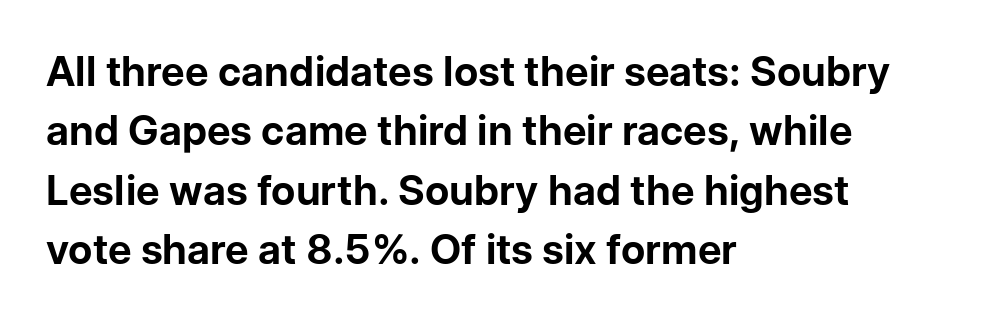
The image shows 41 px bold sans-serif type, upright; set left-aligned, normal line spacing (1.45x), normal letter spacing, not underlined; low stroke contrast and a medium x-height.
